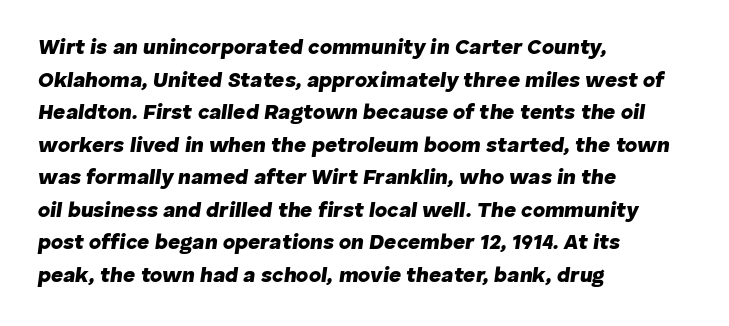
Q: Is the text bold? A: Yes.
Q: Is the text italic (slanted)? A: Yes, it leans right by about 8 degrees.
Q: Is the text underlined? A: No.
Q: How is the paragraph aligned? A: Left-aligned.
Q: Is the spacing between letters normal or unusually wide? A: Normal.
Q: Is the spacing between lines tight, normal or loose? A: Normal.
